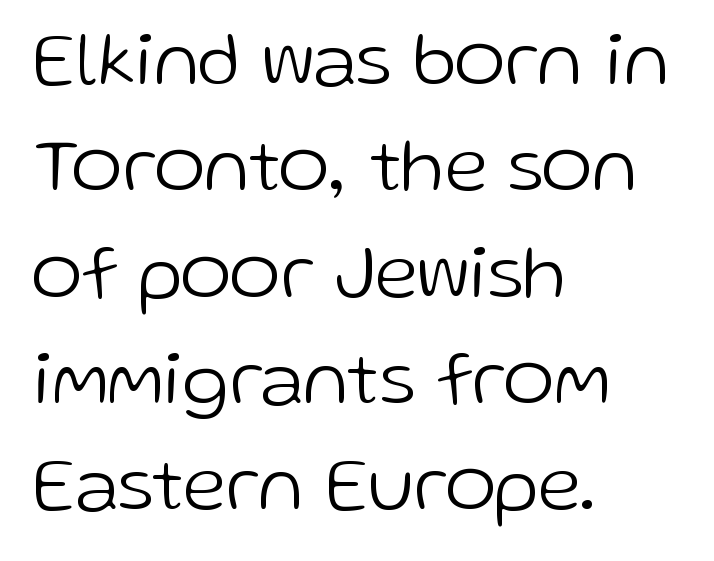
Q: Is the text bold? A: No.
Q: Is the text italic (slanted)? A: No, it is upright.
Q: Is the typeface a serif or a sans-serif typeface? A: Sans-serif.
Q: Is the text underlined? A: No.
Q: How is the paragraph aligned? A: Left-aligned.
Q: Is the spacing between letters normal or unusually wide? A: Normal.
Q: Is the spacing between lines tight, normal or loose? A: Normal.
Q: Width (condensed, normal, or wide)? A: Normal.
Q: Stroke contrast? A: Low.
Q: x-height? A: Medium.
Q: Monospaced? A: No.
